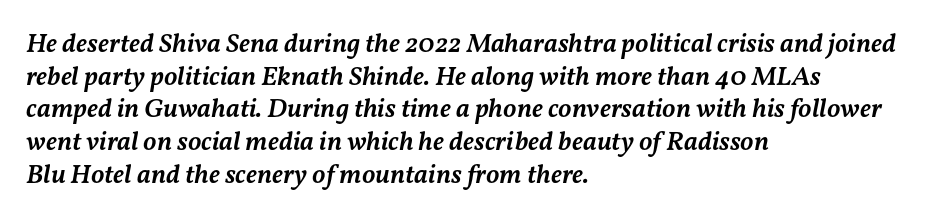
The image shows 27 px text type, italic (leaning right); set left-aligned, line spacing 1.21x, normal letter spacing, not underlined.
